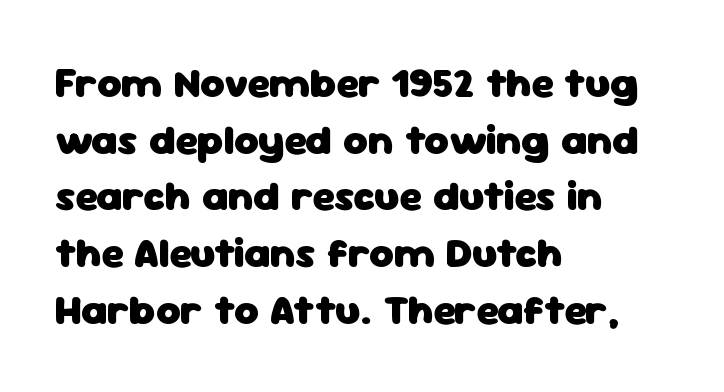
Q: Is the text bold? A: Yes.
Q: Is the text italic (slanted)? A: No, it is upright.
Q: Is the typeface a serif or a sans-serif typeface? A: Sans-serif.
Q: Is the text underlined? A: No.
Q: How is the paragraph aligned? A: Left-aligned.
Q: Is the spacing between letters normal or unusually wide? A: Normal.
Q: Is the spacing between lines tight, normal or loose? A: Normal.
Q: Width (condensed, normal, or wide)? A: Normal.
Q: Stroke contrast? A: Low.
Q: x-height? A: Medium.
Q: Monospaced? A: No.
